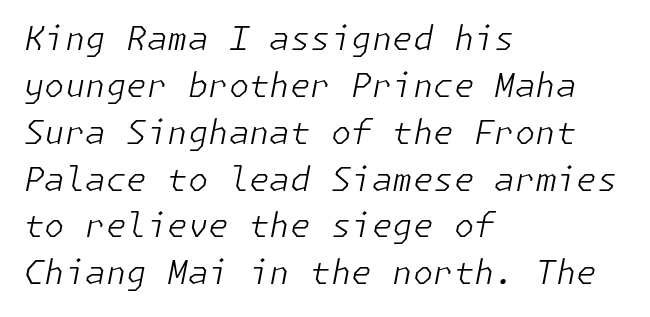
Q: Is the text bold? A: No.
Q: Is the text italic (slanted)? A: Yes, it leans right by about 11 degrees.
Q: Is the text underlined? A: No.
Q: How is the paragraph aligned? A: Left-aligned.
Q: Is the spacing between letters normal or unusually wide? A: Normal.
Q: Is the spacing between lines tight, normal or loose? A: Normal.
Q: Width (condensed, normal, or wide)? A: Normal.
Q: Stroke contrast? A: Low.
Q: x-height? A: Medium.
